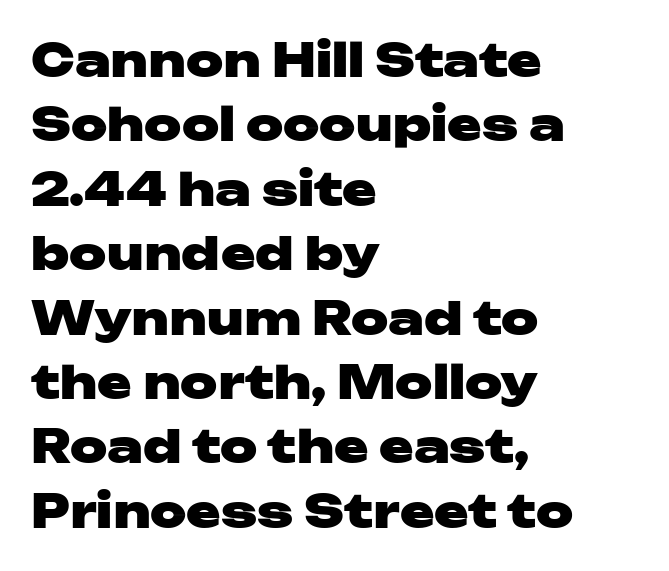
{"serif": "no", "italic": "no", "bold": "yes", "weight": "heavy", "width": "wide", "stroke_contrast": "low", "x_height": "medium", "monospaced": "no", "underline": "no", "align": "left", "line_spacing": "normal", "line_spacing_ratio": 1.4, "letter_spacing": "normal", "letter_spacing_em": 0.0, "glyph_px": 46}
